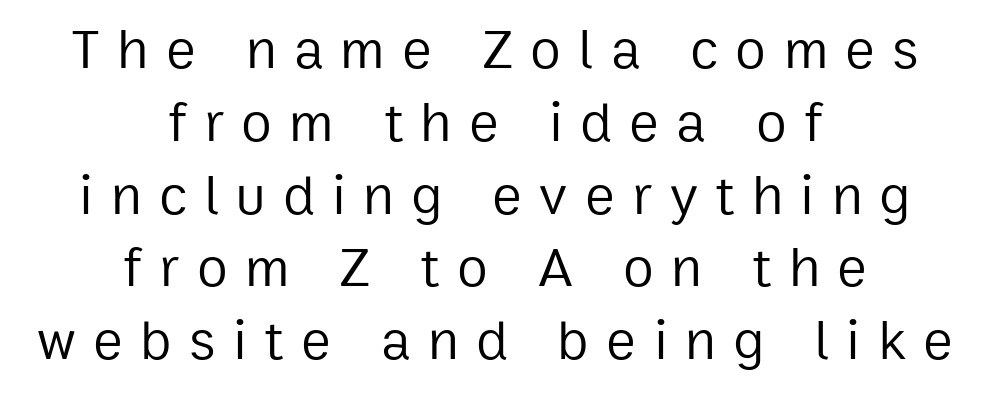
Observe the absence of serifs on each vertical stroke in this sample. Reading down the column, the eye jumps a familiar distance to each next line. Where is the straight margin? There isn't one; the lines are centered. This is roman type, the default non-slanted kind. Here the designer chose a conventional face with non-uniform glyph widths.
